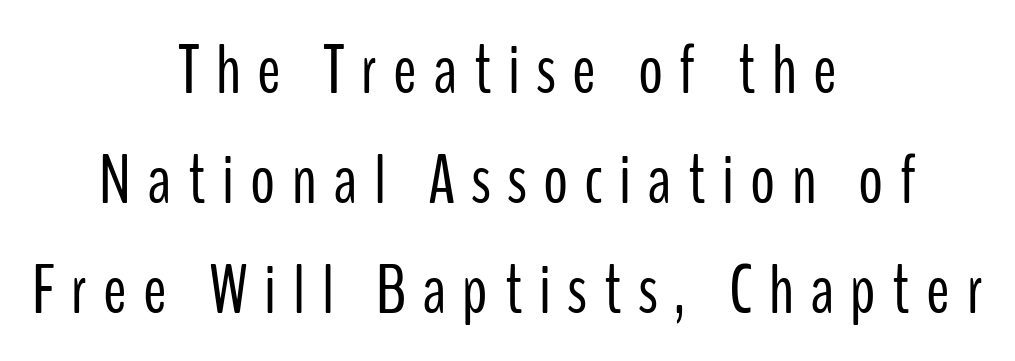
Rows of type keep a routine distance in the vertical direction. Character widths vary here, with narrow letters taking less room than wide ones. Stem width sits at or under what a default text font uses. A centered setting, common on invitations and titles, is used for this passage. When letters stand straight like this, we call the style roman or upright.
